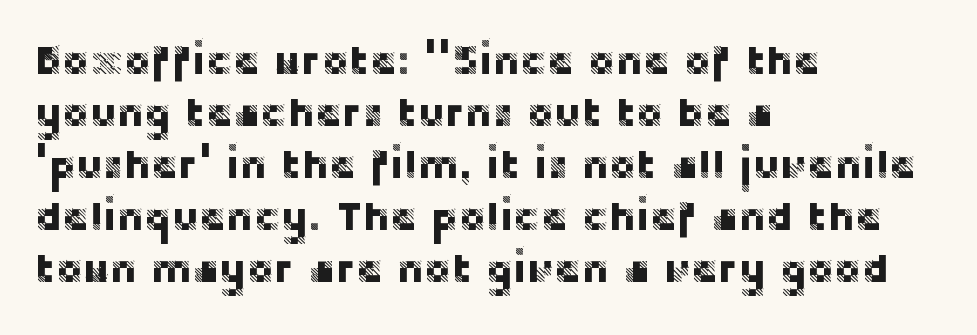
The image shows 41 px sans-serif type, upright; set left-aligned, normal line spacing (1.27x), normal letter spacing, not underlined; low stroke contrast and a large x-height.
